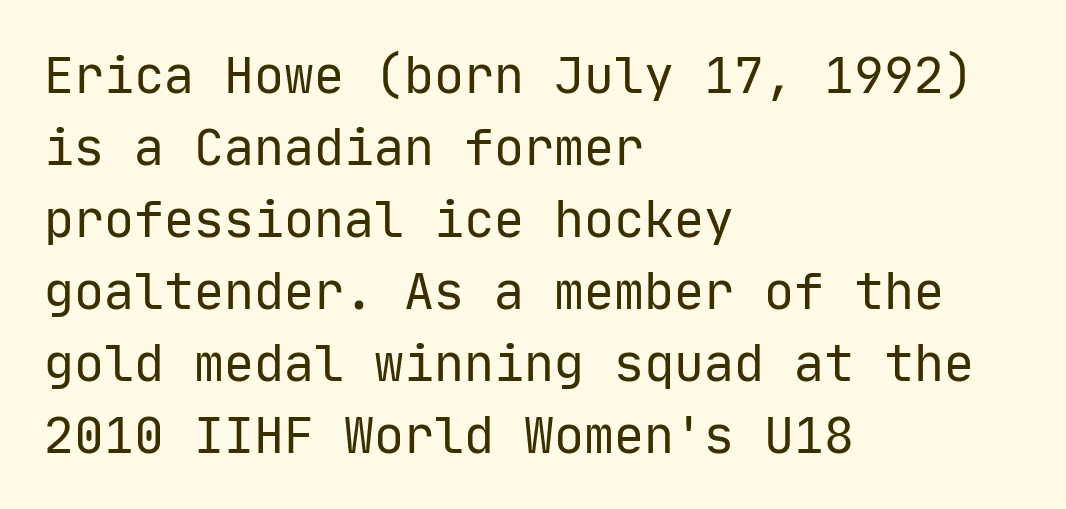
Q: Is the text bold? A: No.
Q: Is the text italic (slanted)? A: No, it is upright.
Q: Is the typeface a serif or a sans-serif typeface? A: Sans-serif.
Q: Is the text underlined? A: No.
Q: How is the paragraph aligned? A: Left-aligned.
Q: Is the spacing between letters normal or unusually wide? A: Normal.
Q: Is the spacing between lines tight, normal or loose? A: Normal.
Q: Width (condensed, normal, or wide)? A: Normal.
Q: Stroke contrast? A: Low.
Q: x-height? A: Medium.
Q: Monospaced? A: Yes.
